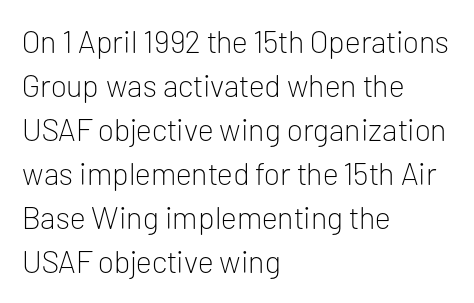
Are there feet on the stems? There aren't — it's a sans. Casual observation: everything's shoved over to the left. The typeface has the unassuming heft of standard copy or less. The rendering keeps characters at their native spacing. Does the lettering tilt? It doesn't — this is upright.
